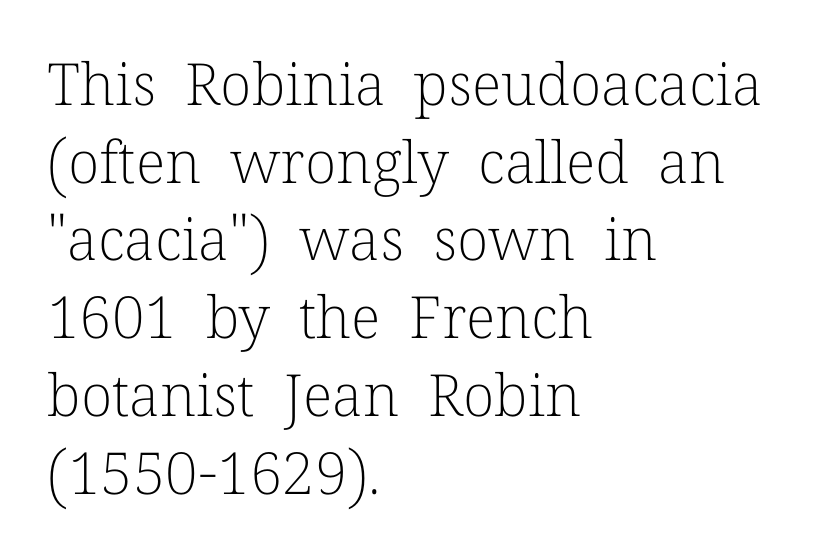
Q: Is the text bold? A: No.
Q: Is the text italic (slanted)? A: No, it is upright.
Q: Is the typeface a serif or a sans-serif typeface? A: Serif.
Q: Is the text underlined? A: No.
Q: How is the paragraph aligned? A: Left-aligned.
Q: Is the spacing between letters normal or unusually wide? A: Normal.
Q: Is the spacing between lines tight, normal or loose? A: Normal.
Q: Width (condensed, normal, or wide)? A: Normal.
Q: Stroke contrast? A: Low.
Q: x-height? A: Medium.
Q: Monospaced? A: No.
